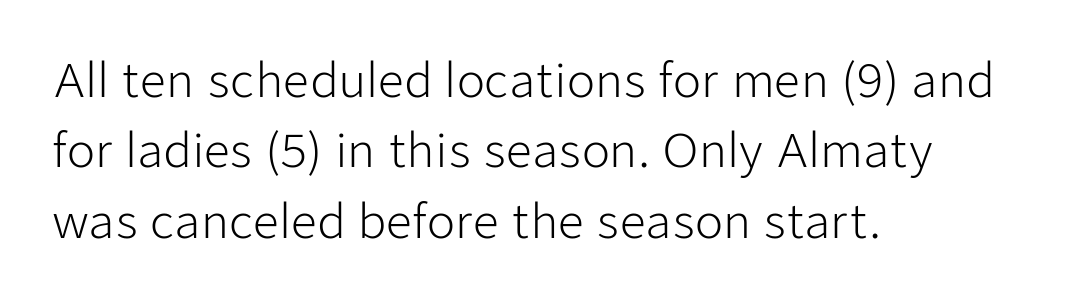
{"serif": "no", "italic": "no", "bold": "no", "weight": "light", "width": "normal", "stroke_contrast": "low", "x_height": "medium", "monospaced": "no", "underline": "no", "align": "left", "line_spacing": "normal", "line_spacing_ratio": 1.53, "letter_spacing": "normal", "letter_spacing_em": 0.0, "glyph_px": 46}
